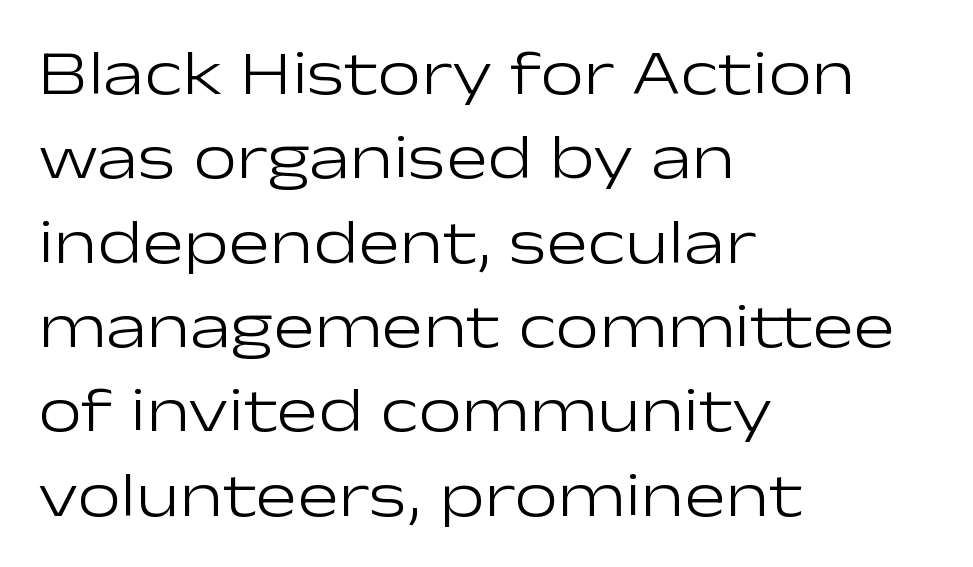
The lines sit at an ordinary, default distance from one another. Between one letter and the next there's only the usual sliver of space. The ragged edge is on the right, which tells us the setting is flush left. The specimen omits any rule beneath the text block's lines.
